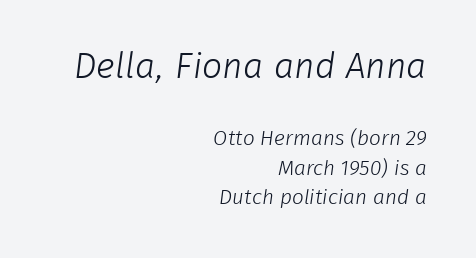
{"serif": "no", "bold": "no", "weight": "light", "width": "normal", "stroke_contrast": "low", "x_height": "medium", "monospaced": "no", "underline": "no", "align": "right", "line_spacing": "normal", "line_spacing_ratio": 1.4, "letter_spacing": "normal", "letter_spacing_em": 0.0, "larger_block": "first", "size_ratio": 1.71, "glyph_px": 36}
